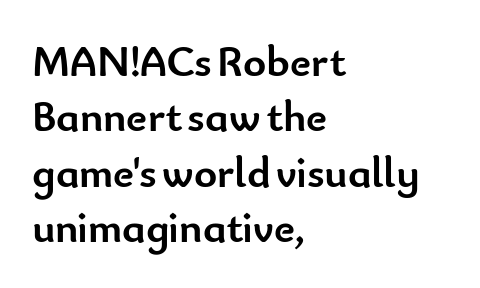
No feet cap the strokes, marking this as sans-serif type. Look at the tracking — it's just the regular setting, nothing added. Horizontally, the lines are justified to the leading edge only. Underline: absent. This sample keeps an unexceptional amount of space between lines.
